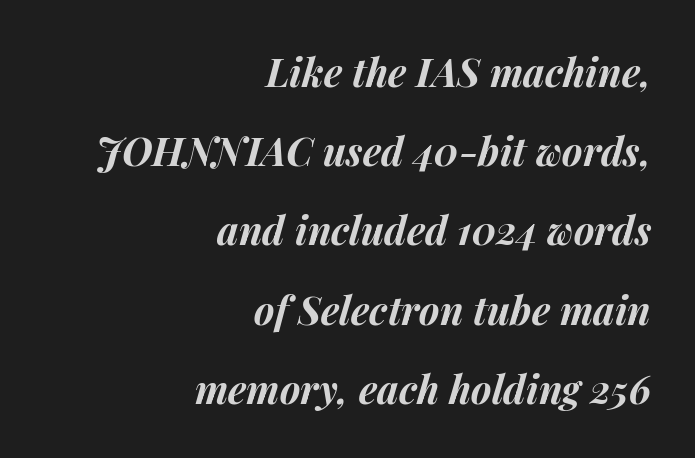
{"italic": "yes", "lean": "right", "slant_degrees": 14, "bold": "yes", "weight": "bold", "width": "normal", "stroke_contrast": "medium", "x_height": "medium", "monospaced": "no", "underline": "no", "align": "right", "line_spacing": "loose", "line_spacing_ratio": 2.03, "letter_spacing": "normal", "letter_spacing_em": 0.0, "glyph_px": 39}
